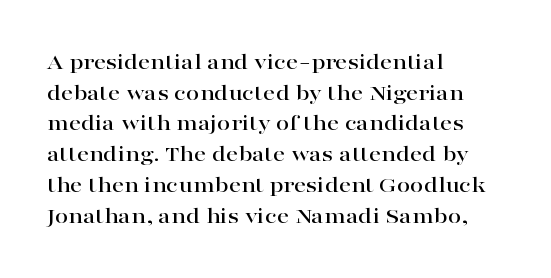
{"italic": "no", "underline": "no", "align": "left", "line_spacing": "normal", "line_spacing_ratio": 1.28, "letter_spacing": "normal", "letter_spacing_em": 0.0, "glyph_px": 24}
